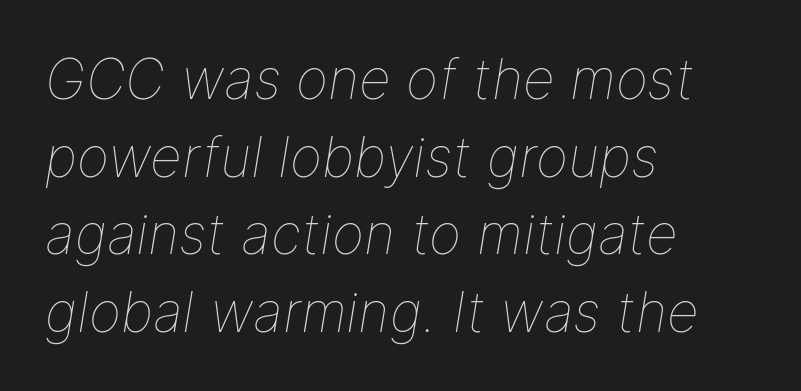
{"italic": "yes", "lean": "right", "slant_degrees": 9, "bold": "no", "weight": "thin", "width": "normal", "stroke_contrast": "low", "x_height": "medium", "monospaced": "no", "underline": "no", "align": "left", "line_spacing": "normal", "line_spacing_ratio": 1.41, "letter_spacing": "normal", "letter_spacing_em": 0.0, "glyph_px": 55}
